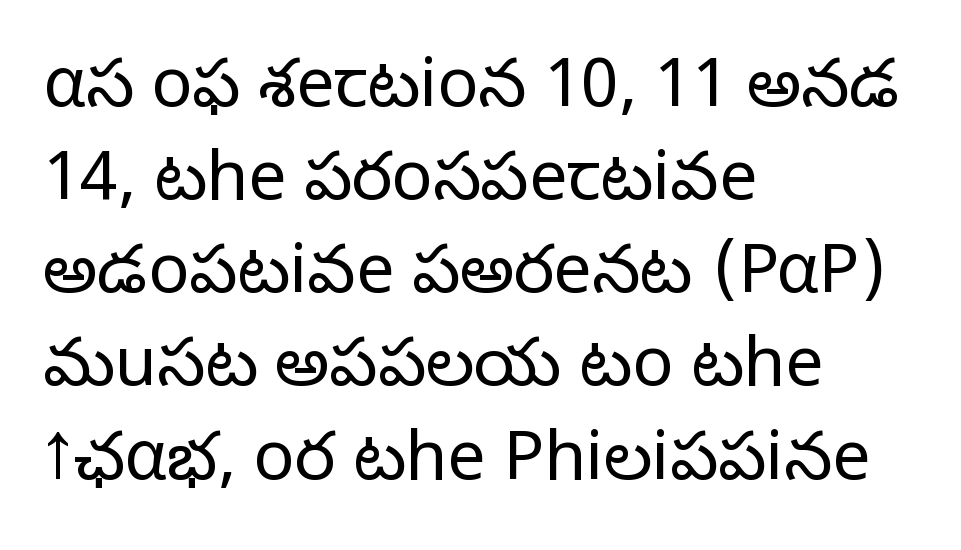
{"serif": "no", "italic": "no", "bold": "no", "weight": "light", "width": "normal", "stroke_contrast": "low", "x_height": "medium", "monospaced": "no", "underline": "no", "align": "left", "line_spacing": "normal", "line_spacing_ratio": 1.37, "letter_spacing": "normal", "letter_spacing_em": 0.0, "glyph_px": 68}
